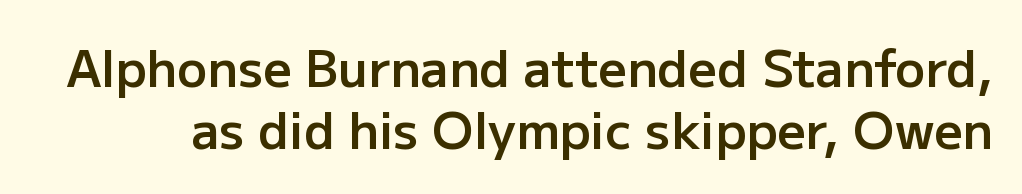
The image shows 50 px semibold sans-serif type, upright; set normal line spacing (1.25x), normal letter spacing, not underlined; low stroke contrast and a medium x-height.
